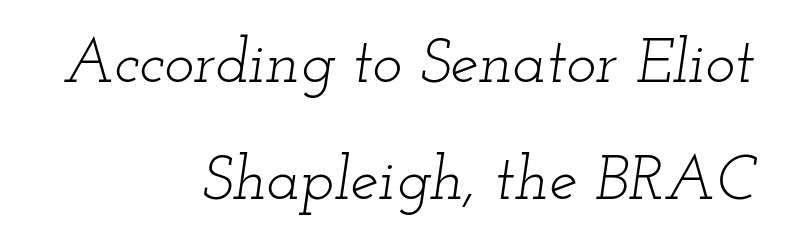
A serif font was chosen for this passage. The strokes are not fattened; the text isn't bold. This sample uses plain, unmodified letter spacing. Is this a fixed-width face? No — the glyphs have proportional, varying widths. The baseline area is clear. Does the lettering tilt? It does — this is italic.
